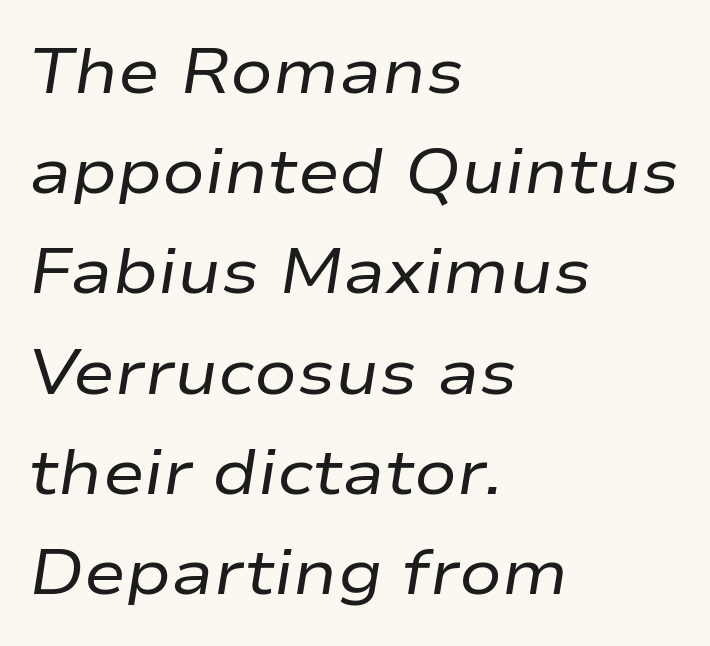
Q: Is the text bold? A: No.
Q: Is the text italic (slanted)? A: Yes, it leans right by about 9 degrees.
Q: Is the text underlined? A: No.
Q: How is the paragraph aligned? A: Left-aligned.
Q: Is the spacing between letters normal or unusually wide? A: Normal.
Q: Is the spacing between lines tight, normal or loose? A: Normal.
Q: Width (condensed, normal, or wide)? A: Wide.
Q: Stroke contrast? A: Low.
Q: x-height? A: Medium.
Q: Monospaced? A: No.
